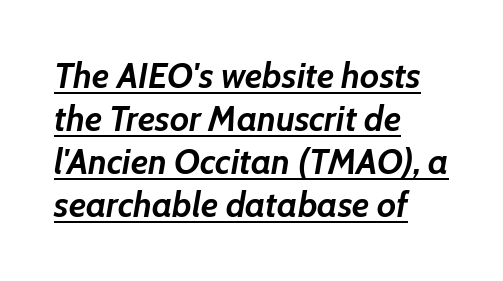
{"italic": "yes", "lean": "right", "slant_degrees": 7, "bold": "yes", "weight": "semibold", "width": "normal", "stroke_contrast": "low", "x_height": "medium", "monospaced": "no", "underline": "yes", "align": "left", "line_spacing_ratio": 1.23, "letter_spacing": "normal", "letter_spacing_em": 0.0, "glyph_px": 35}
